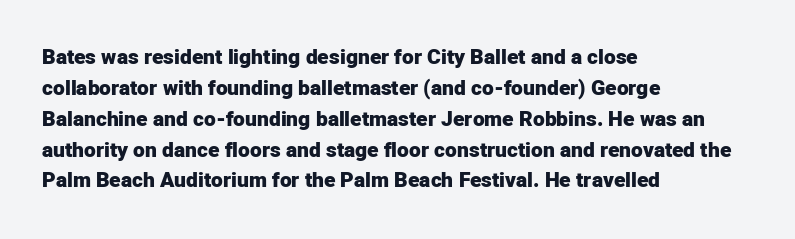
{"italic": "no", "bold": "yes", "underline": "no", "align": "left", "line_spacing": "normal", "line_spacing_ratio": 1.47, "letter_spacing": "normal", "letter_spacing_em": 0.0, "glyph_px": 21}
